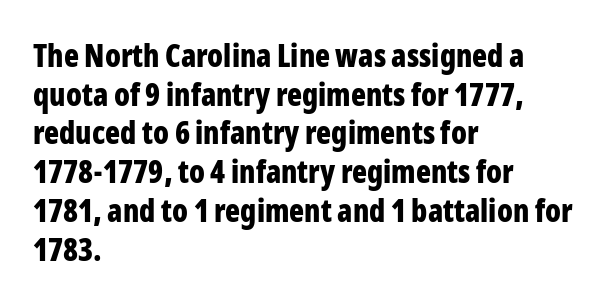
{"serif": "no", "italic": "no", "bold": "yes", "weight": "bold", "width": "condensed", "stroke_contrast": "low", "x_height": "medium", "monospaced": "no", "underline": "no", "align": "left", "line_spacing": "normal", "line_spacing_ratio": 1.25, "letter_spacing": "normal", "letter_spacing_em": 0.0, "glyph_px": 31}
